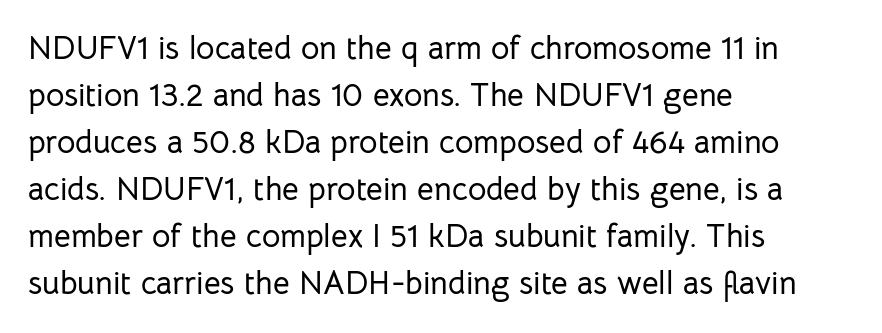
Q: Is the text italic (slanted)? A: No, it is upright.
Q: Is the typeface a serif or a sans-serif typeface? A: Sans-serif.
Q: Is the text underlined? A: No.
Q: How is the paragraph aligned? A: Left-aligned.
Q: Is the spacing between letters normal or unusually wide? A: Normal.
Q: Is the spacing between lines tight, normal or loose? A: Normal.
Q: Width (condensed, normal, or wide)? A: Normal.
Q: Stroke contrast? A: Low.
Q: x-height? A: Medium.
Q: Monospaced? A: No.
